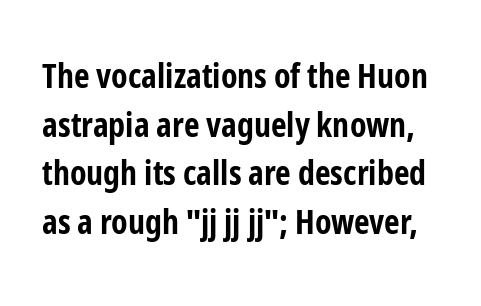
{"serif": "no", "italic": "no", "bold": "yes", "weight": "bold", "width": "condensed", "stroke_contrast": "low", "x_height": "medium", "monospaced": "no", "underline": "no", "line_spacing": "normal", "line_spacing_ratio": 1.43, "letter_spacing": "normal", "letter_spacing_em": 0.0, "glyph_px": 34}
